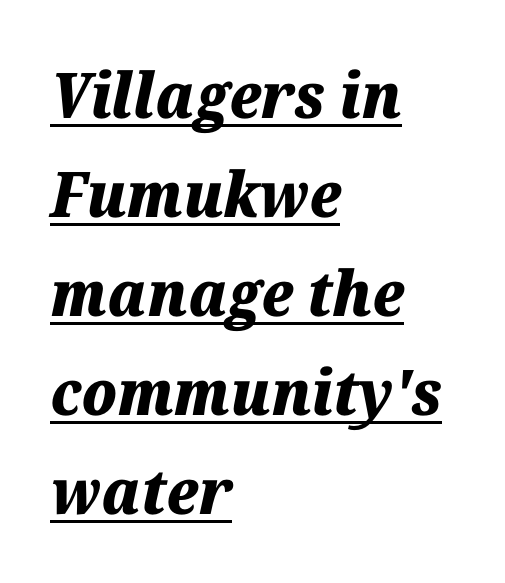
{"italic": "yes", "lean": "right", "slant_degrees": 12, "bold": "yes", "weight": "heavy", "width": "normal", "stroke_contrast": "medium", "x_height": "medium", "monospaced": "no", "underline": "yes", "align": "left", "line_spacing": "normal", "line_spacing_ratio": 1.57, "letter_spacing": "normal", "letter_spacing_em": 0.0, "glyph_px": 63}
